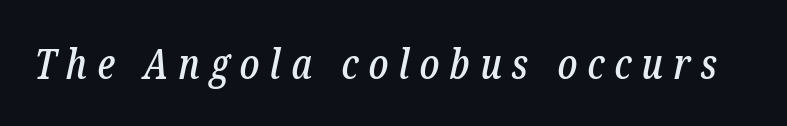
Q: Is the text italic (slanted)? A: Yes, it leans right by about 12 degrees.
Q: Is the typeface a serif or a sans-serif typeface? A: Serif.
Q: Is the text underlined? A: No.
Q: Is the spacing between letters normal or unusually wide? A: Unusually wide.
Q: Width (condensed, normal, or wide)? A: Condensed.
Q: Stroke contrast? A: Low.
Q: x-height? A: Medium.
Q: Monospaced? A: No.
